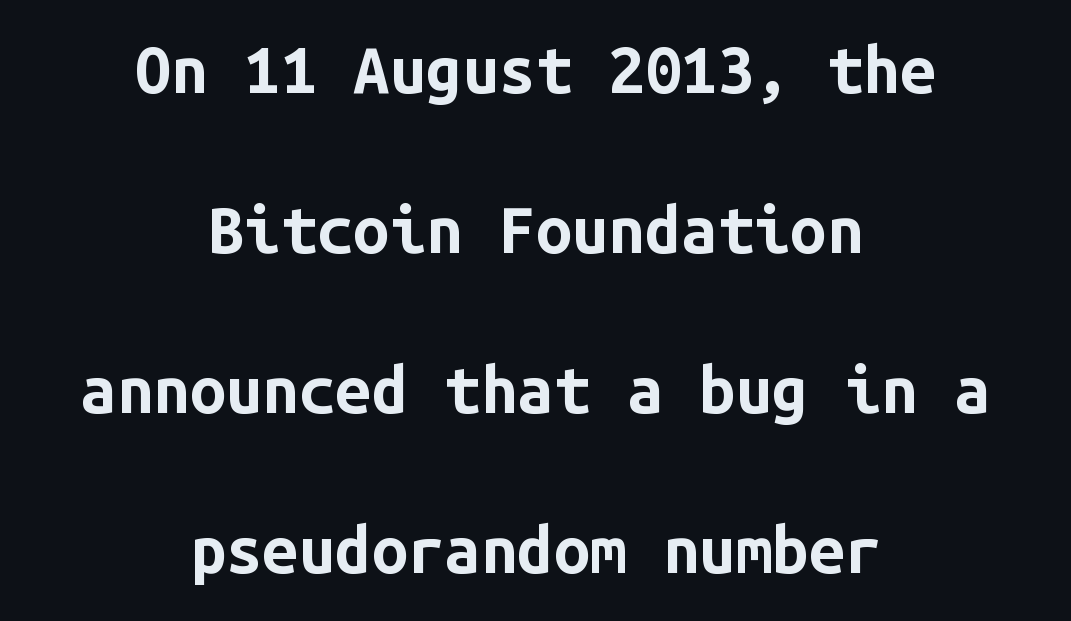
The image shows 65 px bold sans-serif type, upright, monospaced; set centered, loose line spacing (2.46x), normal letter spacing, not underlined; low stroke contrast and a medium x-height.
